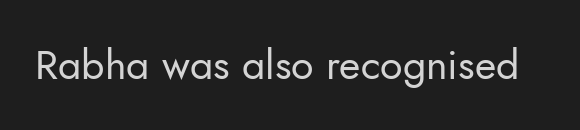
Q: Is the text bold? A: No.
Q: Is the text italic (slanted)? A: No, it is upright.
Q: Is the typeface a serif or a sans-serif typeface? A: Sans-serif.
Q: Is the text underlined? A: No.
Q: Is the spacing between letters normal or unusually wide? A: Normal.
Q: Width (condensed, normal, or wide)? A: Normal.
Q: Stroke contrast? A: Low.
Q: x-height? A: Small.
Q: Monospaced? A: No.
